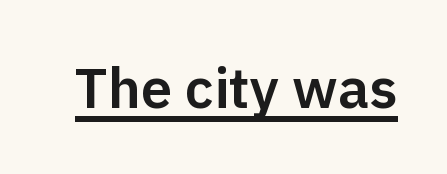
The image shows 56 px sans-serif type, upright; set normal letter spacing, underlined; low stroke contrast and a medium x-height.
